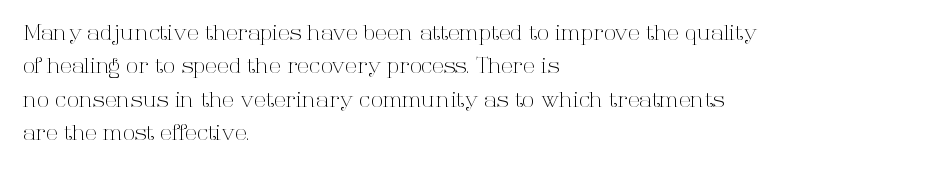
Q: Is the text bold? A: No.
Q: Is the text italic (slanted)? A: No, it is upright.
Q: Is the text underlined? A: No.
Q: How is the paragraph aligned? A: Left-aligned.
Q: Is the spacing between letters normal or unusually wide? A: Normal.
Q: Is the spacing between lines tight, normal or loose? A: Normal.
